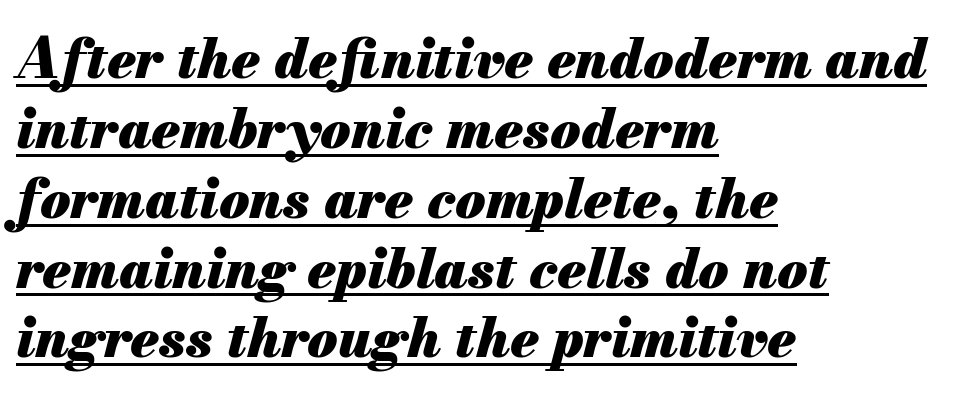
Observe the lean: these are italic letterforms. Is the letter spacing exaggerated? No — it looks like the ordinary default. Varying glyph widths throughout — classic text-font behaviour. The font is running at its bold setting. The rendering uses the underline text-decoration. A classic flush-left, rag-right setting is used for this passage.
